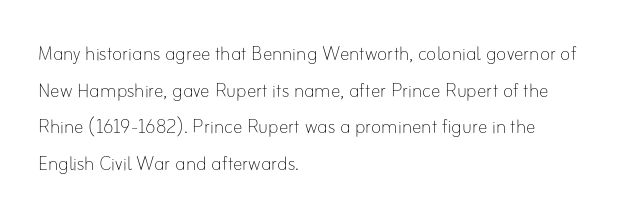
Q: Is the text bold? A: No.
Q: Is the text italic (slanted)? A: No, it is upright.
Q: Is the text underlined? A: No.
Q: How is the paragraph aligned? A: Left-aligned.
Q: Is the spacing between letters normal or unusually wide? A: Normal.
Q: Is the spacing between lines tight, normal or loose? A: Normal.
